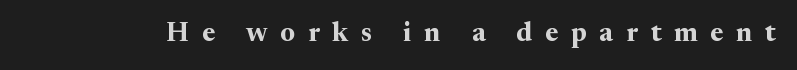
Q: Is the text bold? A: Yes.
Q: Is the text italic (slanted)? A: No, it is upright.
Q: Is the text underlined? A: No.
Q: Is the spacing between letters normal or unusually wide? A: Unusually wide.
